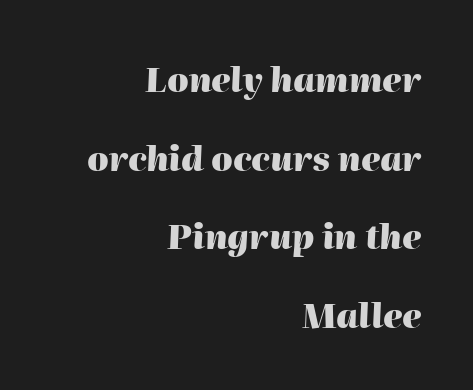
The image shows 34 px heavy type, italic (leaning right); set right-aligned, loose line spacing (2.31x), normal letter spacing, not underlined; high stroke contrast and a medium x-height.
